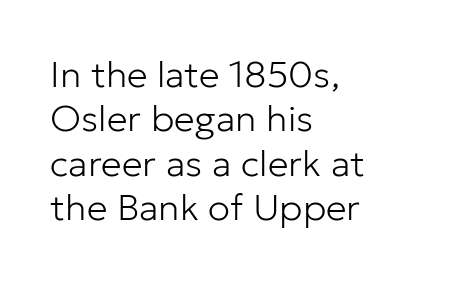
Stems here are at most as thick as an everyday book face. A bare baseline throughout the passage. This sample is left-justified, so line endings fall wherever the words run out. You could call the tracking neutral — neither tight nor loose.
